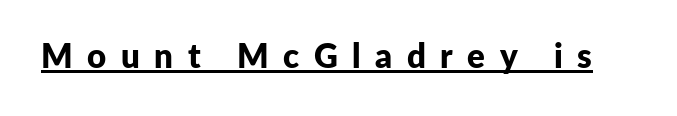
{"serif": "no", "italic": "no", "bold": "yes", "weight": "bold", "width": "normal", "stroke_contrast": "low", "x_height": "medium", "monospaced": "no", "underline": "yes", "letter_spacing": "wide", "letter_spacing_em": 0.44, "glyph_px": 33}
